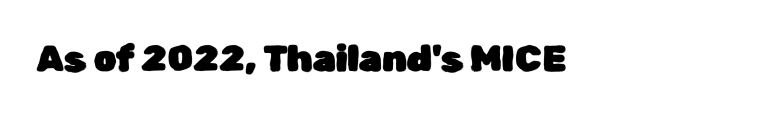
Spacing between characters is what you'd get straight out of the box. Just letters on the line, the space beneath them empty. This rendering employs a face without finishing strokes, i.e., a sans-serif. Each letter keeps its own natural width here, so spacing adapts to shape. Quick note: not italic, upright.
